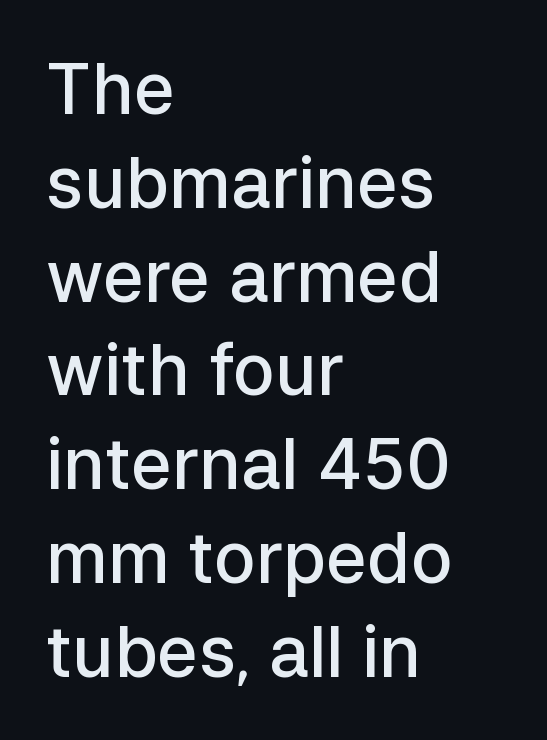
The image shows 70 px semibold sans-serif type, upright; set left-aligned, normal line spacing (1.34x), normal letter spacing, not underlined; low stroke contrast and a medium x-height.
